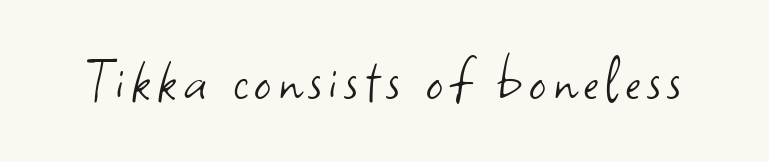
Q: Is the text bold? A: No.
Q: Is the text italic (slanted)? A: Yes.
Q: Is the typeface a serif or a sans-serif typeface? A: Sans-serif.
Q: Is the text underlined? A: No.
Q: Width (condensed, normal, or wide)? A: Normal.
Q: Stroke contrast? A: Low.
Q: x-height? A: Small.
Q: Monospaced? A: No.
